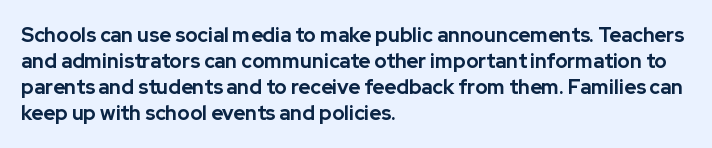
The lettering holds an erect, upright posture throughout. The text block is weighted toward the left margin, trailing off unevenly rightward. The strokes are fattened all the way to bold. Bare-footed words on every line.
